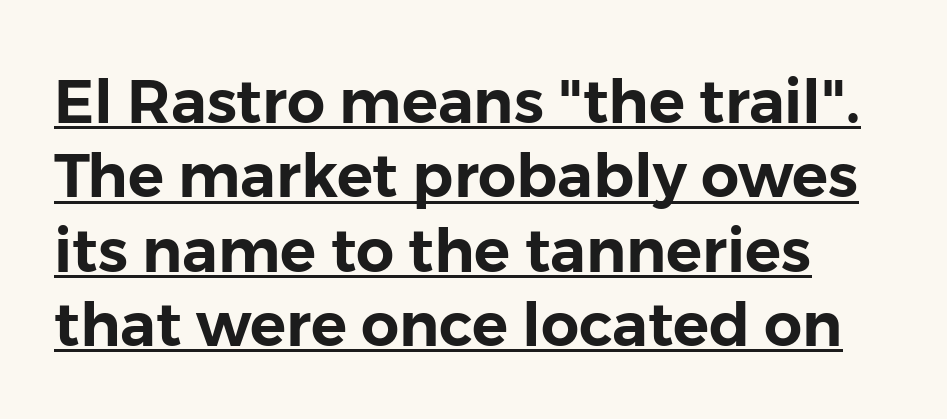
Q: Is the text italic (slanted)? A: No, it is upright.
Q: Is the typeface a serif or a sans-serif typeface? A: Sans-serif.
Q: Is the text underlined? A: Yes.
Q: Is the spacing between letters normal or unusually wide? A: Normal.
Q: Width (condensed, normal, or wide)? A: Normal.
Q: Stroke contrast? A: Low.
Q: x-height? A: Medium.
Q: Monospaced? A: No.
